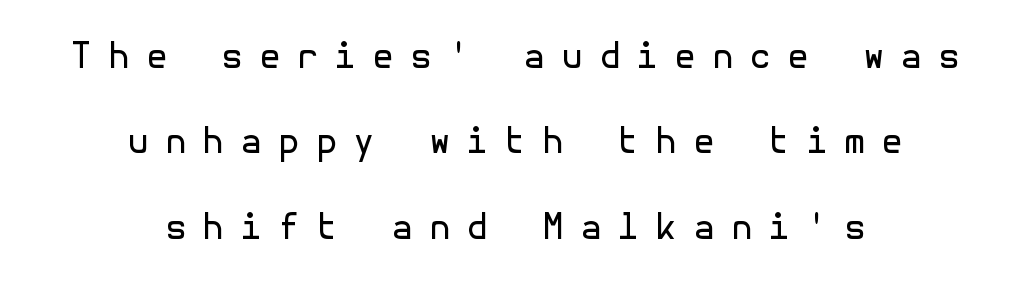
{"serif": "no", "italic": "no", "bold": "no", "weight": "regular", "width": "normal", "x_height": "medium", "underline": "no", "align": "center", "line_spacing": "loose", "line_spacing_ratio": 2.44, "letter_spacing": "wide", "letter_spacing_em": 0.46, "glyph_px": 35}
